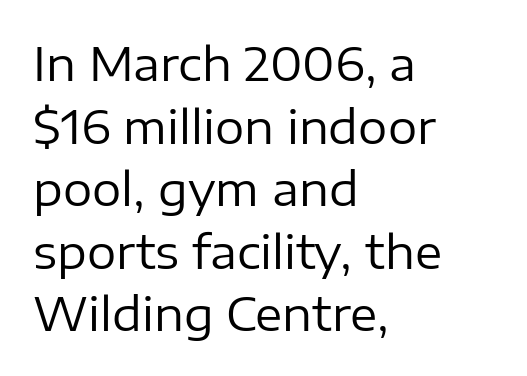
A bare baseline throughout the passage. The letters look calm and open, with moderate or lighter stems. Italic? Not at all — the glyphs are vertical. The passage shown stacks its lines at a standard gap. The rendering uses natural spacing where letterforms have individual widths. The rag falls on the right side of this text block.
